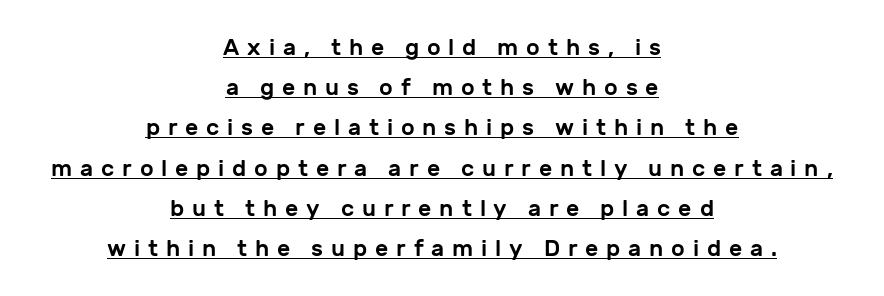
{"italic": "no", "underline": "yes", "align": "center", "line_spacing_ratio": 1.75, "letter_spacing": "wide", "letter_spacing_em": 0.34, "glyph_px": 23}
